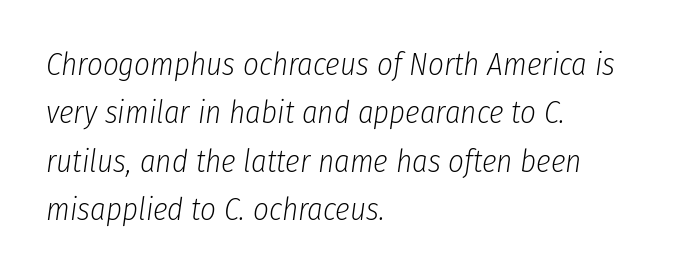
The paragraph shown leans on its left margin. Does the lettering tilt? It does — this is italic. The line texture is even and compact thanks to regular tracking. The font is comparable to plain body text, perhaps lighter. Leading: standard. Words float on clear page, feet unadorned.
